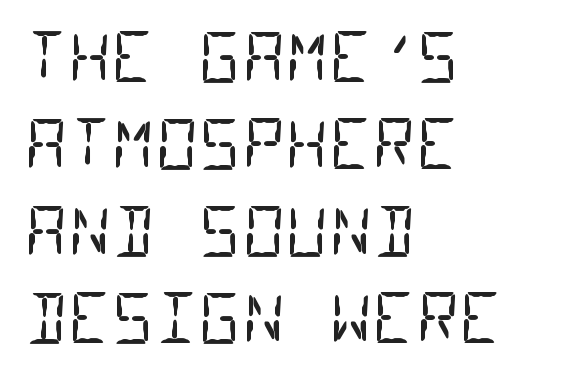
The image shows 67 px regular-weight, condensed sans-serif type, monospaced; set left-aligned, normal line spacing (1.3x), normal letter spacing, not underlined; low stroke contrast and a large x-height.
